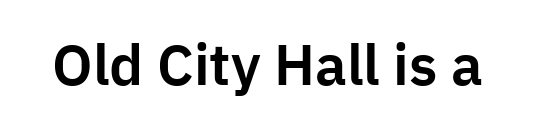
The image shows 57 px sans-serif type, upright; set normal letter spacing, not underlined; low stroke contrast and a medium x-height.
